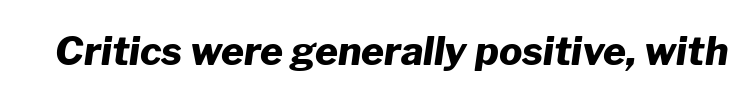
The image shows 39 px heavy type, italic (leaning right); set normal letter spacing, not underlined; low stroke contrast and a medium x-height.
